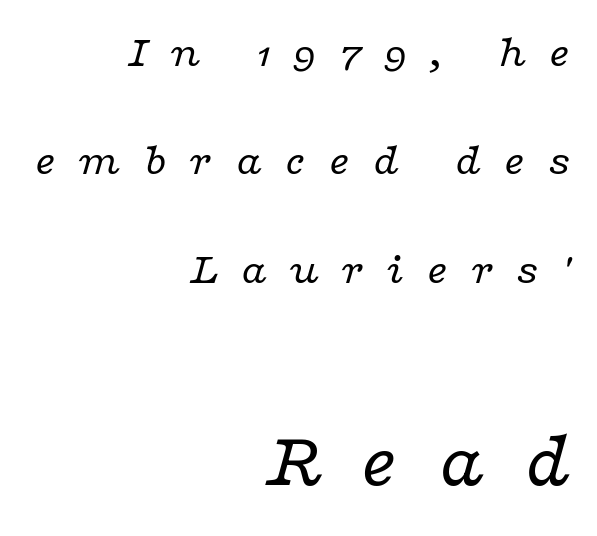
Q: Is the text bold? A: No.
Q: Is the text italic (slanted)? A: Yes, it leans right by about 16 degrees.
Q: Is the typeface a serif or a sans-serif typeface? A: Serif.
Q: Is the text underlined? A: No.
Q: How is the paragraph aligned? A: Right-aligned.
Q: Is the spacing between letters normal or unusually wide? A: Unusually wide.
Q: Is the spacing between lines tight, normal or loose? A: Loose.
Q: Which block of text is set in a larger size, the first (top) or the second (bottom)? A: The second (bottom) one.
Q: Width (condensed, normal, or wide)? A: Wide.
Q: Stroke contrast? A: Low.
Q: x-height? A: Medium.
Q: Monospaced? A: No.
